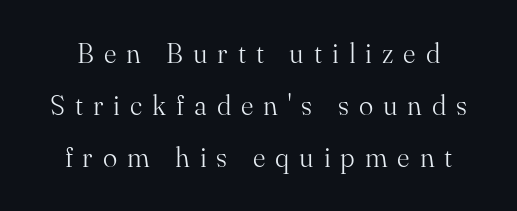
{"italic": "no", "bold": "no", "underline": "no", "line_spacing": "loose", "line_spacing_ratio": 1.93, "letter_spacing": "wide", "letter_spacing_em": 0.37, "glyph_px": 27}
